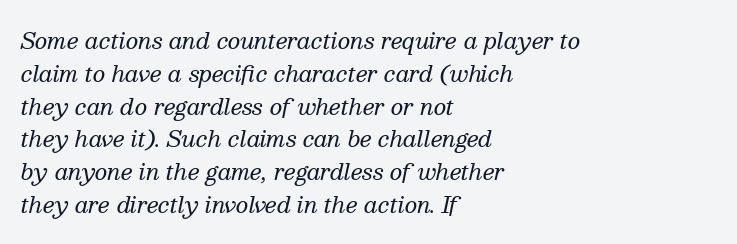
{"italic": "yes", "lean": "right", "slant_degrees": 13, "bold": "no", "underline": "no", "align": "left", "line_spacing": "normal", "line_spacing_ratio": 1.49, "letter_spacing": "normal", "letter_spacing_em": 0.0, "glyph_px": 22}
